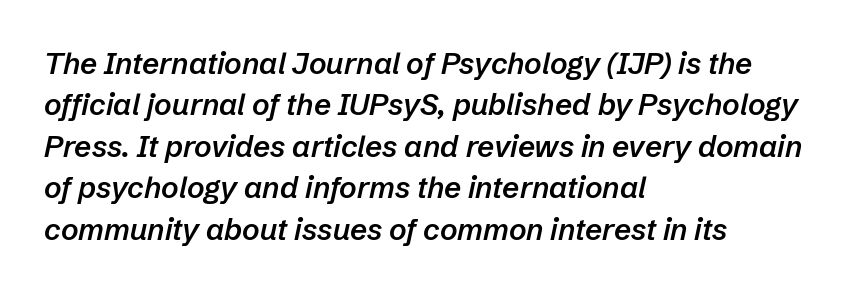
Q: Is the text bold? A: Semi-bold.
Q: Is the text italic (slanted)? A: Yes, it leans right by about 12 degrees.
Q: Is the text underlined? A: No.
Q: How is the paragraph aligned? A: Left-aligned.
Q: Is the spacing between letters normal or unusually wide? A: Normal.
Q: Is the spacing between lines tight, normal or loose? A: Normal.
Q: Width (condensed, normal, or wide)? A: Normal.
Q: Stroke contrast? A: Low.
Q: x-height? A: Medium.
Q: Monospaced? A: No.
